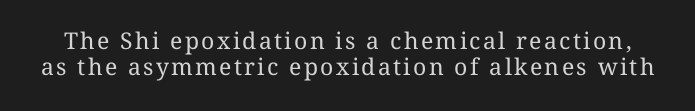
{"italic": "no", "bold": "no", "underline": "no", "line_spacing": "tight", "line_spacing_ratio": 1.13, "glyph_px": 23}
